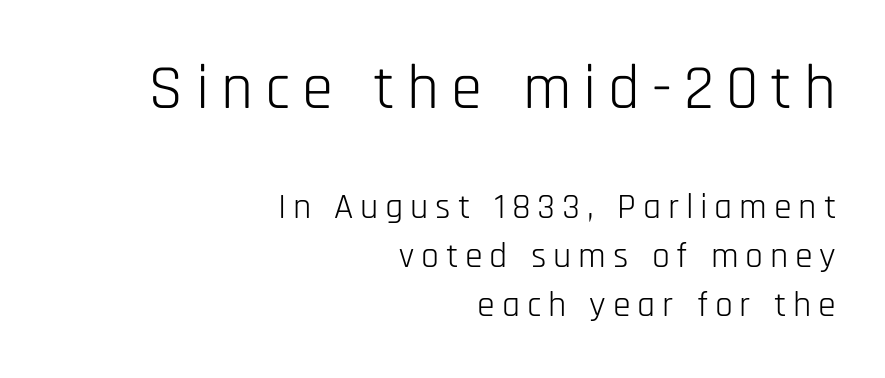
Q: Is the text bold? A: No.
Q: Is the text italic (slanted)? A: No, it is upright.
Q: Is the typeface a serif or a sans-serif typeface? A: Sans-serif.
Q: Is the text underlined? A: No.
Q: How is the paragraph aligned? A: Right-aligned.
Q: Is the spacing between lines tight, normal or loose? A: Normal.
Q: Which block of text is set in a larger size, the first (top) or the second (bottom)? A: The first (top) one.
Q: Width (condensed, normal, or wide)? A: Condensed.
Q: Stroke contrast? A: Low.
Q: x-height? A: Large.
Q: Monospaced? A: No.
